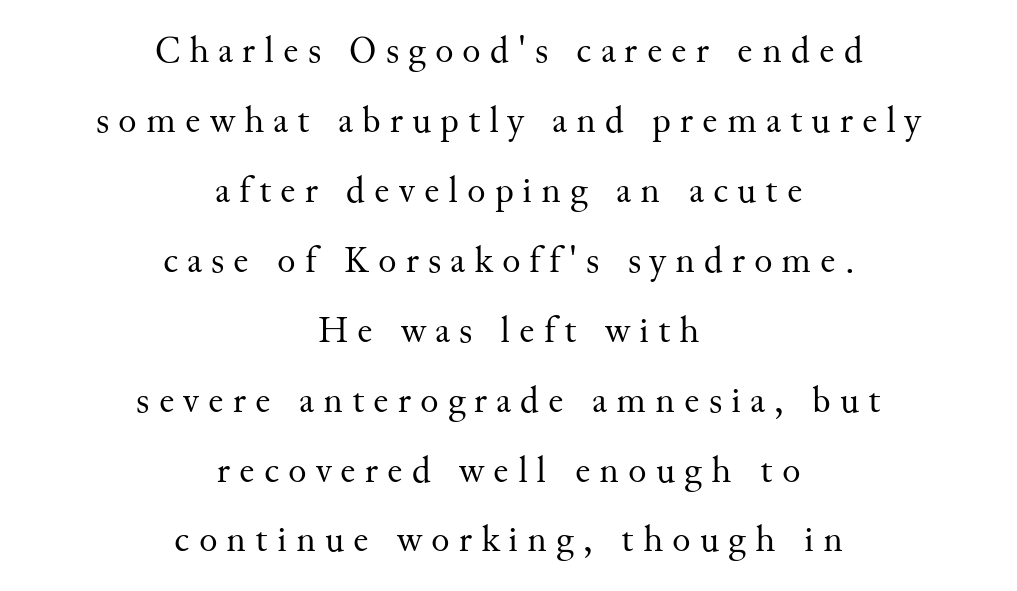
The image shows 38 px regular-weight serif type, upright; set centered, line spacing 1.84x, unusually wide letter spacing (+0.24 em), not underlined; medium stroke contrast and a small x-height.
